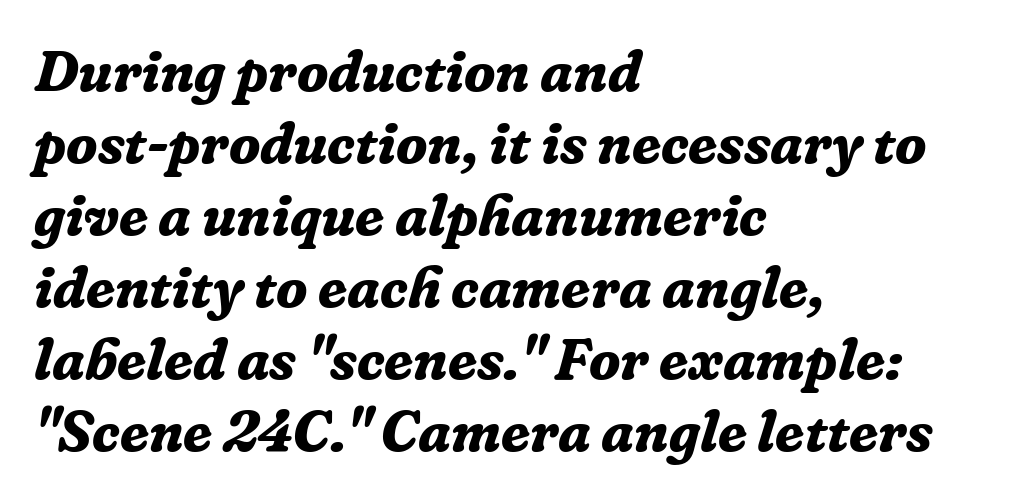
The image shows 58 px bold serif type, italic (leaning right); set left-aligned, line spacing 1.24x, normal letter spacing, not underlined; low stroke contrast and a medium x-height.
